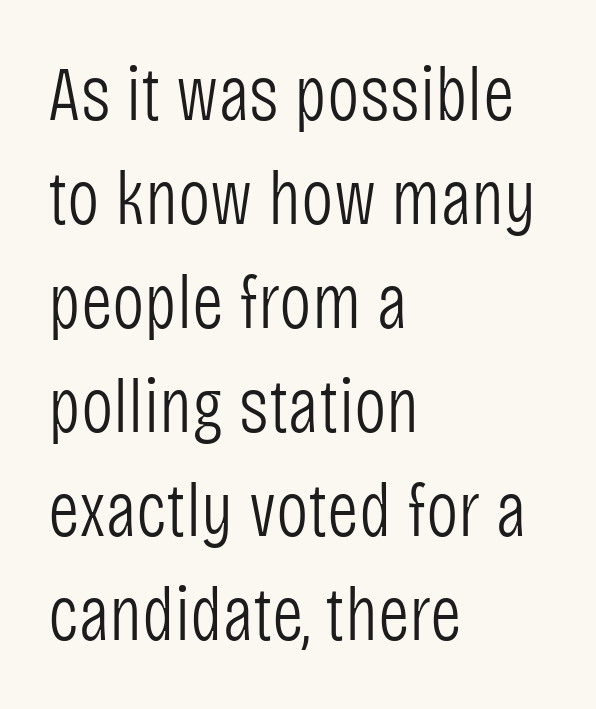
Horizontally, the lines are justified to the leading edge only. The letters carry no serifs — their stems end cleanly without finishing strokes. Vertical stems look standard width or narrower in stroke. The lettering holds an erect, upright posture throughout. Descenders hang freely into open space.
